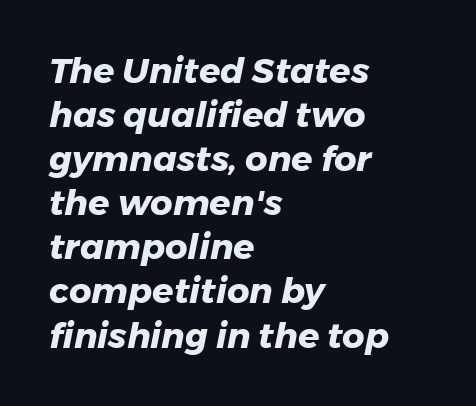
The image shows 35 px heavy type, italic (leaning right); set left-aligned, normal line spacing (1.26x), normal letter spacing, not underlined; low stroke contrast and a medium x-height.
